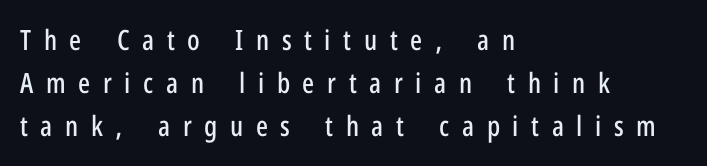
Q: Is the text italic (slanted)? A: No, it is upright.
Q: Is the typeface a serif or a sans-serif typeface? A: Sans-serif.
Q: Is the text underlined? A: No.
Q: How is the paragraph aligned? A: Left-aligned.
Q: Is the spacing between letters normal or unusually wide? A: Unusually wide.
Q: Is the spacing between lines tight, normal or loose? A: Normal.
Q: Width (condensed, normal, or wide)? A: Condensed.
Q: Stroke contrast? A: Low.
Q: x-height? A: Medium.
Q: Monospaced? A: No.
